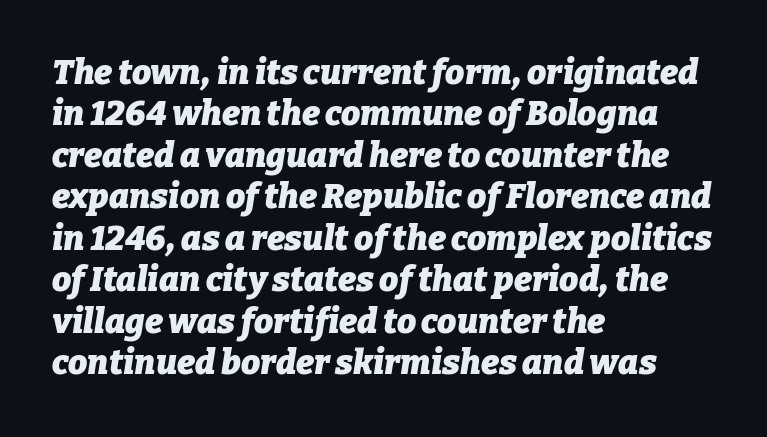
Every letter is thick-stroked: bold, no question. A typesetter would call this proportional, since set widths differ per character. The typesetter chose a ragged-right arrangement here. Letters rest on an invisible, unmarked baseline.
